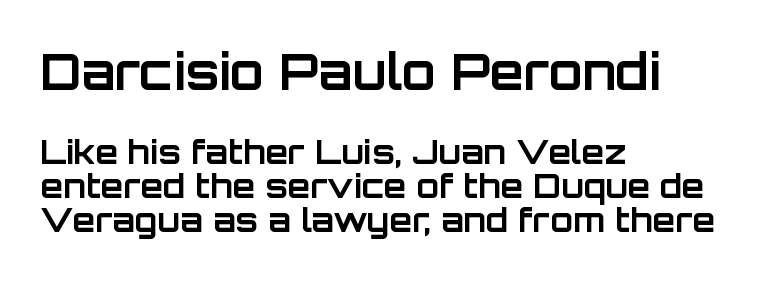
The leading is snug, giving the passage a crowded texture. I'd describe the lettering as bold — thick and assertive. The designer went with a sans here, leaving each stem footless. Leftover space on each line is placed entirely after the last word. Tracking value appears to be zero — textbook default spacing. The lettering stays uniformly vertical, giving the passage a roman look.
